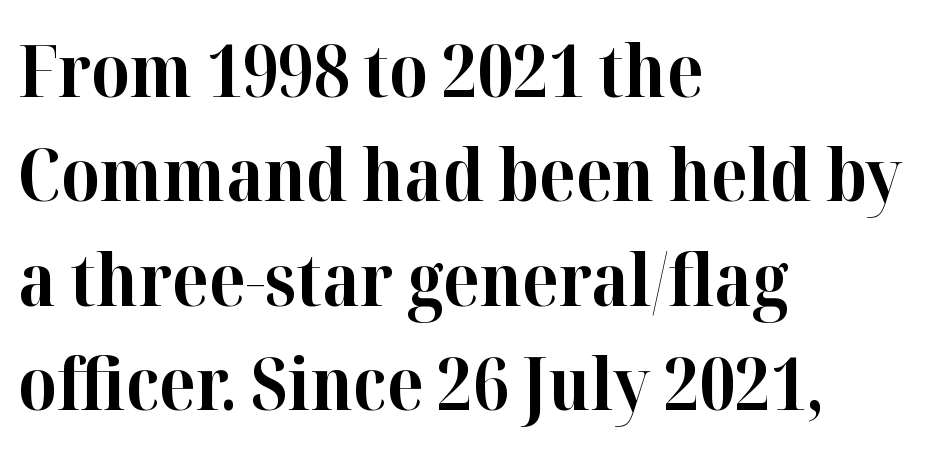
The image shows 73 px bold serif type, upright; set left-aligned, normal line spacing (1.43x), normal letter spacing, not underlined; high stroke contrast and a medium x-height.
